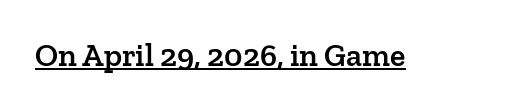
The image shows 32 px semibold serif type, upright; set normal letter spacing, underlined; low stroke contrast and a medium x-height.
